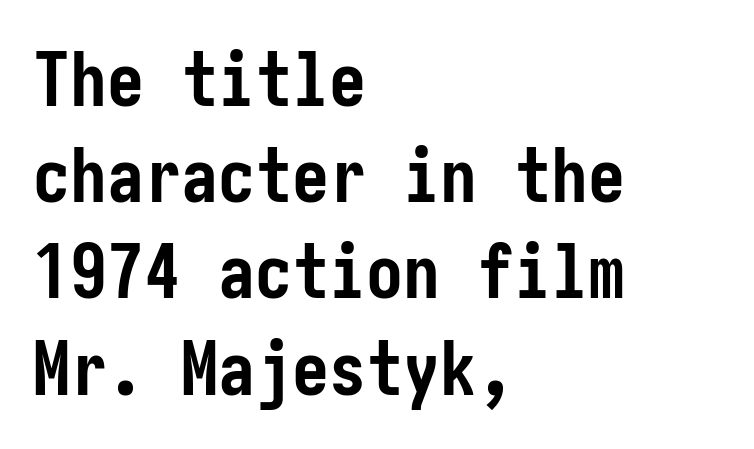
Q: Is the text bold? A: Yes.
Q: Is the text italic (slanted)? A: No, it is upright.
Q: Is the typeface a serif or a sans-serif typeface? A: Sans-serif.
Q: Is the text underlined? A: No.
Q: How is the paragraph aligned? A: Left-aligned.
Q: Is the spacing between letters normal or unusually wide? A: Normal.
Q: Is the spacing between lines tight, normal or loose? A: Normal.
Q: Width (condensed, normal, or wide)? A: Condensed.
Q: Stroke contrast? A: Low.
Q: x-height? A: Medium.
